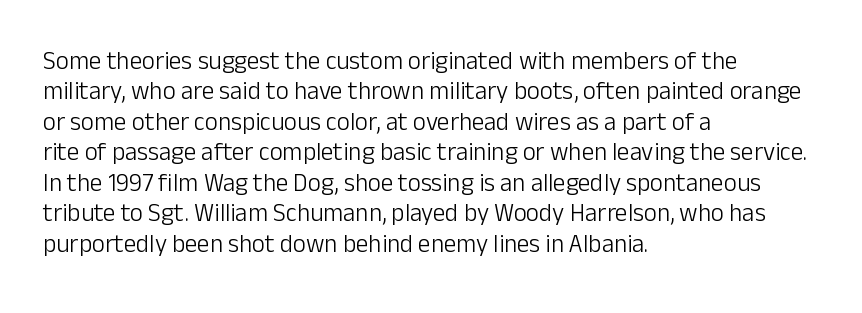
Q: Is the text bold? A: No.
Q: Is the text italic (slanted)? A: No, it is upright.
Q: Is the text underlined? A: No.
Q: How is the paragraph aligned? A: Left-aligned.
Q: Is the spacing between letters normal or unusually wide? A: Normal.
